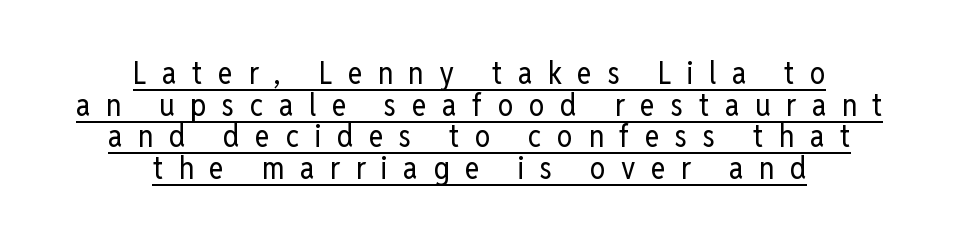
{"serif": "no", "italic": "no", "bold": "no", "weight": "regular", "width": "condensed", "stroke_contrast": "low", "x_height": "medium", "monospaced": "no", "underline": "yes", "align": "center", "line_spacing": "tight", "line_spacing_ratio": 1.02, "letter_spacing": "wide", "letter_spacing_em": 0.5, "glyph_px": 31}
